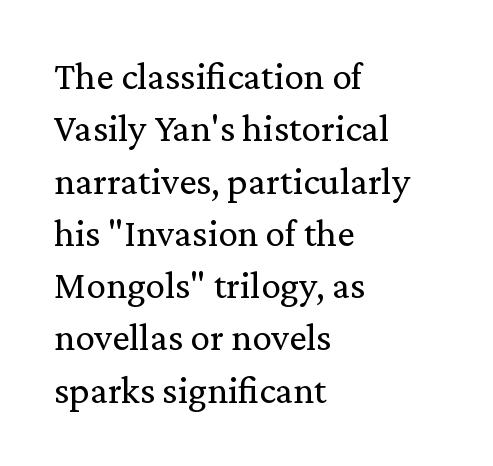
The image shows 39 px regular-weight serif type, upright; set left-aligned, normal line spacing (1.34x), normal letter spacing, not underlined; medium stroke contrast and a medium x-height.
